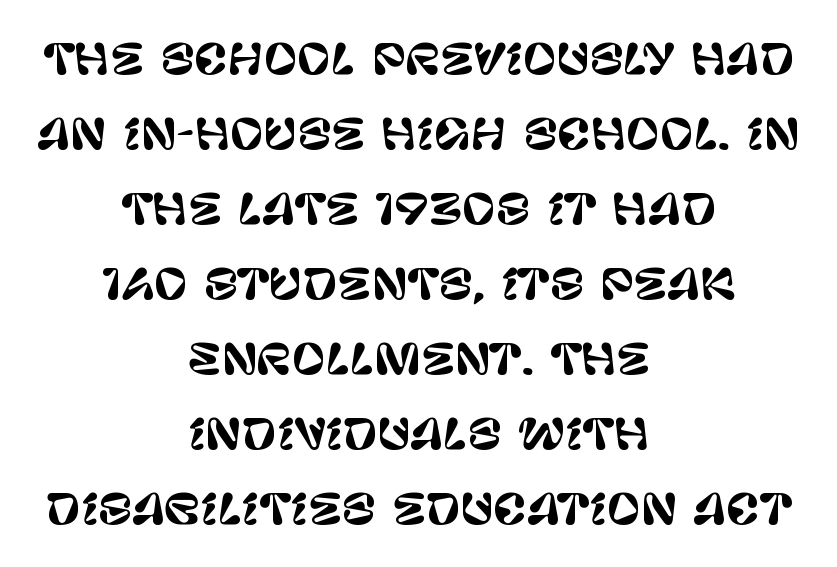
The letters advance in unequal steps, a hallmark of proportional type. A bare baseline throughout the passage. The compositor balanced each line on the midline. The horizontal fit of the characters is conventional and even. Observe the absence of serifs on each vertical stroke in this sample.
